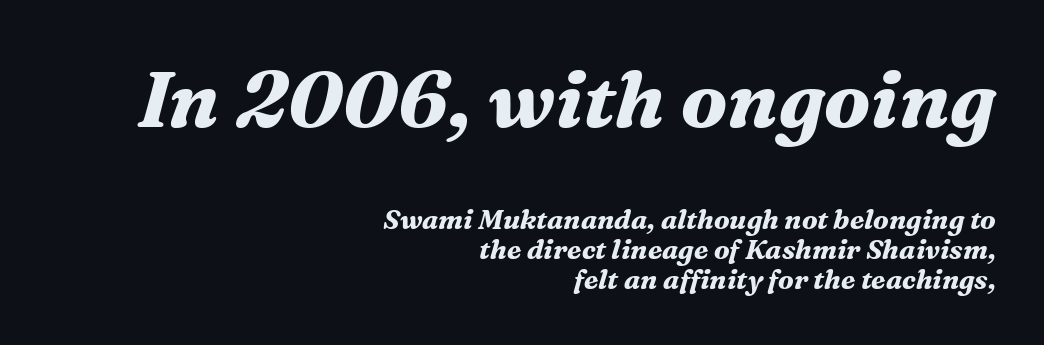
Q: Is the text bold? A: Yes.
Q: Is the text italic (slanted)? A: Yes, it leans right by about 16 degrees.
Q: Is the typeface a serif or a sans-serif typeface? A: Serif.
Q: Is the text underlined? A: No.
Q: How is the paragraph aligned? A: Right-aligned.
Q: Is the spacing between letters normal or unusually wide? A: Normal.
Q: Is the spacing between lines tight, normal or loose? A: Tight.
Q: Which block of text is set in a larger size, the first (top) or the second (bottom)? A: The first (top) one.
Q: Width (condensed, normal, or wide)? A: Normal.
Q: Stroke contrast? A: Medium.
Q: x-height? A: Medium.
Q: Monospaced? A: No.
